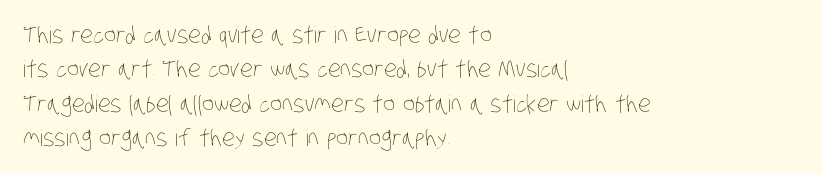
These lines sit exactly where default settings would place them. Layout note: lines flush left. The horizontal fit of the characters is conventional and even. The zone under the glyphs is completely vacant.
